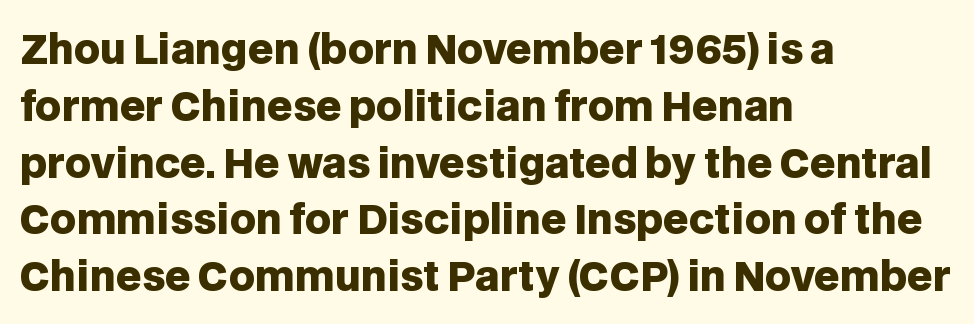
The image shows 40 px heavy sans-serif type, upright; set left-aligned, normal line spacing (1.42x), normal letter spacing, not underlined; low stroke contrast and a large x-height.
